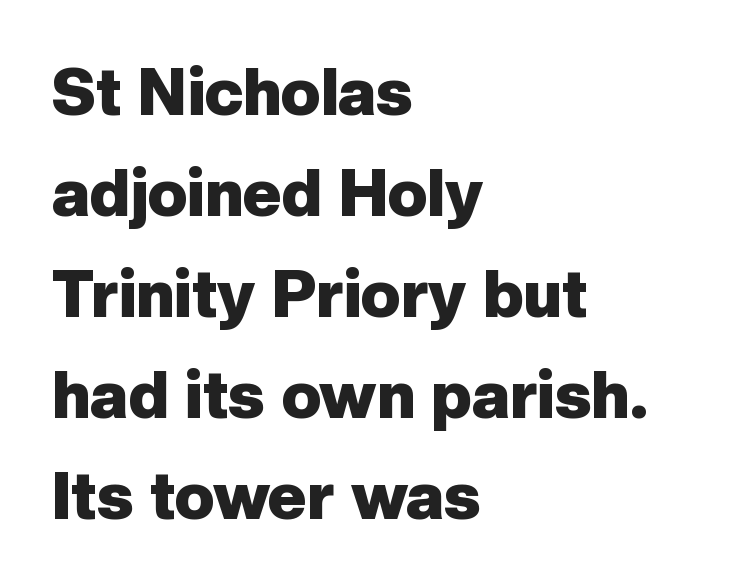
{"serif": "no", "italic": "no", "bold": "yes", "weight": "heavy", "width": "normal", "stroke_contrast": "low", "x_height": "medium", "monospaced": "no", "underline": "no", "align": "left", "line_spacing": "normal", "line_spacing_ratio": 1.53, "letter_spacing": "normal", "letter_spacing_em": 0.0, "glyph_px": 66}
